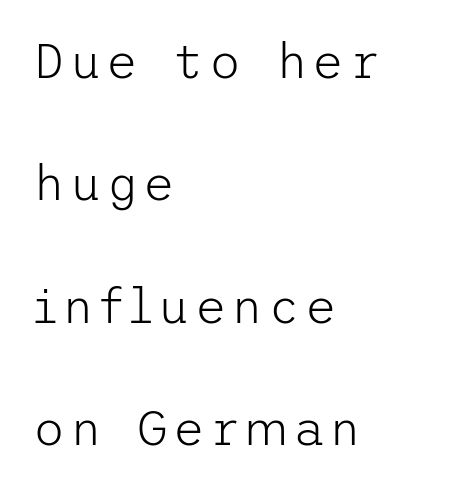
{"serif": "no", "italic": "no", "bold": "no", "weight": "light", "width": "normal", "stroke_contrast": "low", "x_height": "medium", "underline": "no", "align": "left", "line_spacing": "loose", "line_spacing_ratio": 2.5, "glyph_px": 49}
